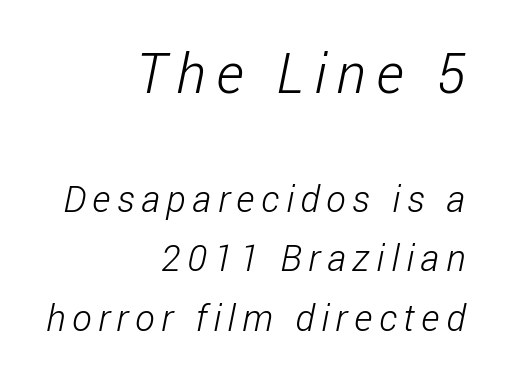
Q: Is the text bold? A: No.
Q: Is the typeface a serif or a sans-serif typeface? A: Sans-serif.
Q: Is the text underlined? A: No.
Q: How is the paragraph aligned? A: Right-aligned.
Q: Is the spacing between lines tight, normal or loose? A: Normal.
Q: Which block of text is set in a larger size, the first (top) or the second (bottom)? A: The first (top) one.
Q: Width (condensed, normal, or wide)? A: Condensed.
Q: Stroke contrast? A: Low.
Q: x-height? A: Medium.
Q: Monospaced? A: No.
